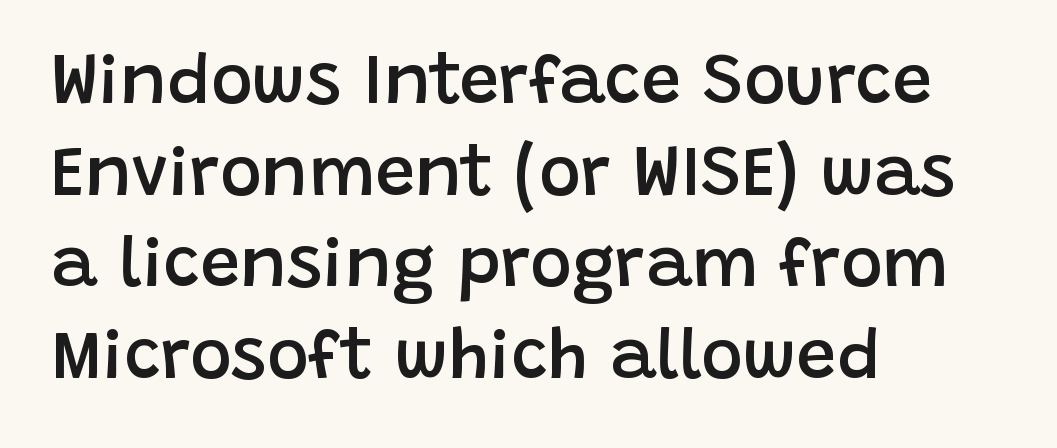
The image shows 71 px semibold sans-serif type, upright; set left-aligned, normal line spacing (1.29x), normal letter spacing, not underlined; low stroke contrast and a large x-height.
